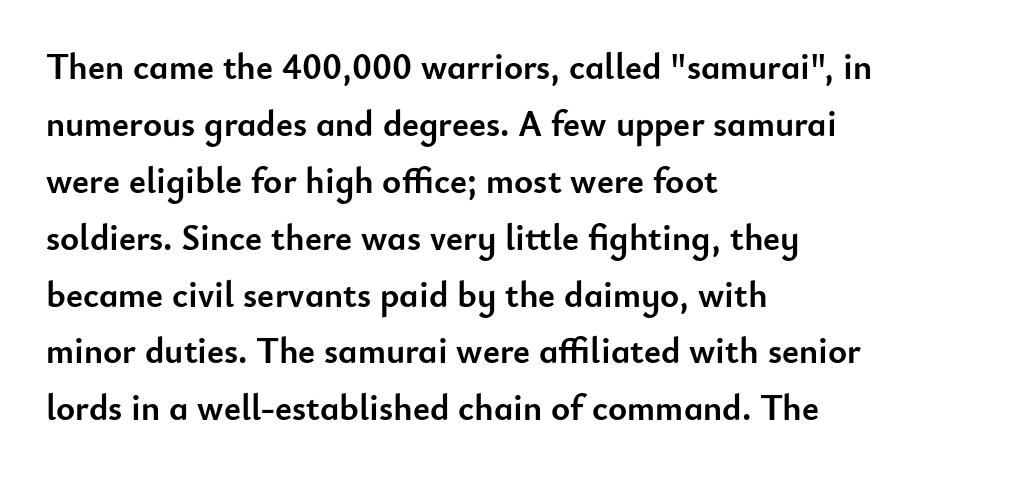
Each letter keeps its own natural width here, so spacing adapts to shape. Regarding serifs, this sample does without them. A typesetter would mark this as roman, not italic. The strokes are fattened all the way to bold. Successive baselines arrive at the customary interval. Visually the block forms a straight wall on the left and a jagged coastline on the right.
